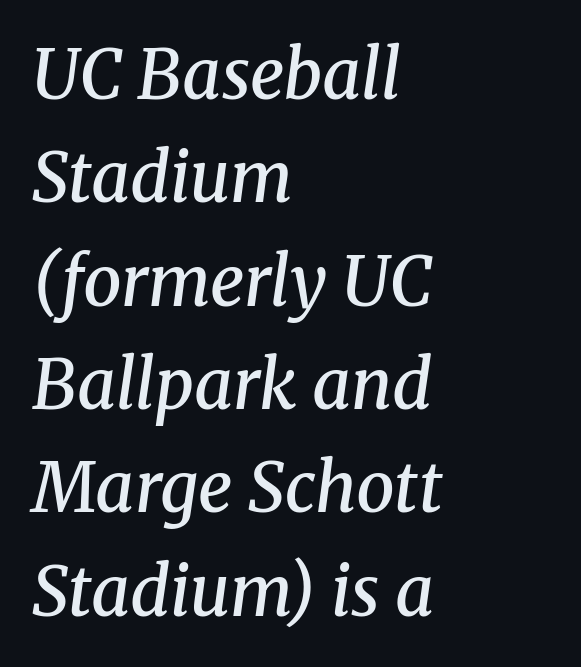
The image shows 68 px semibold serif type, italic (leaning right); set left-aligned, normal line spacing (1.52x), normal letter spacing, not underlined; medium stroke contrast and a medium x-height.
